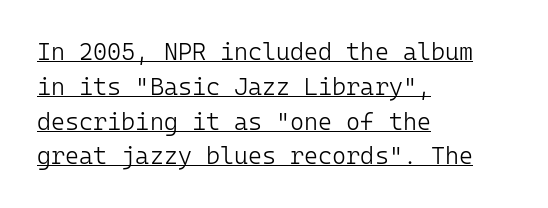
{"italic": "no", "bold": "no", "underline": "yes", "align": "left", "line_spacing": "normal", "line_spacing_ratio": 1.45, "letter_spacing": "normal", "letter_spacing_em": 0.0, "glyph_px": 24}
